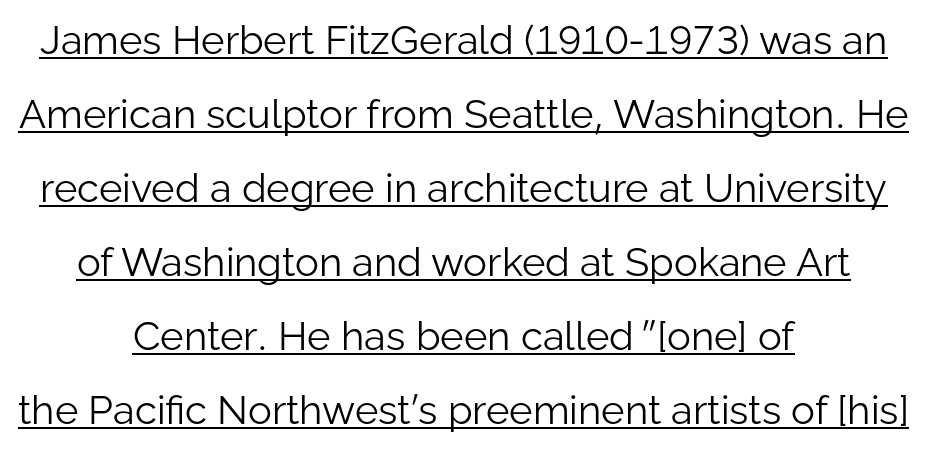
Q: Is the text bold? A: No.
Q: Is the text italic (slanted)? A: No, it is upright.
Q: Is the typeface a serif or a sans-serif typeface? A: Sans-serif.
Q: Is the text underlined? A: Yes.
Q: How is the paragraph aligned? A: Centered.
Q: Is the spacing between letters normal or unusually wide? A: Normal.
Q: Width (condensed, normal, or wide)? A: Normal.
Q: Stroke contrast? A: Low.
Q: x-height? A: Medium.
Q: Monospaced? A: No.
